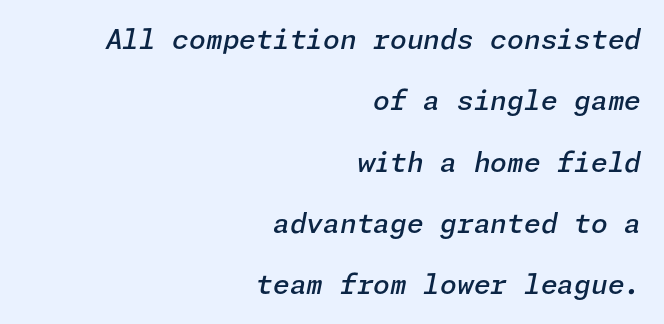
The image shows 27 px text type, italic (leaning right); set right-aligned, loose line spacing (2.27x), normal letter spacing, not underlined.
